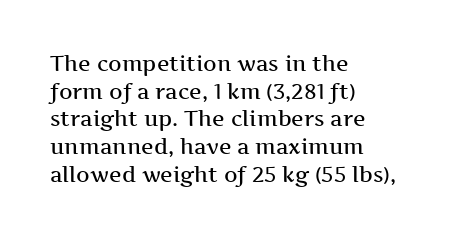
The image shows 21 px text type, upright; set left-aligned, normal line spacing (1.32x), normal letter spacing, not underlined.
